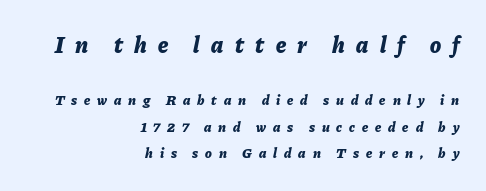
What stands out about the letter spacing? Its width — letters are far apart. Descenders hang freely into open space. The passage is arranged like a letterhead date or caption credit — flush right. You could fit nearly another row in the gap between these rows. Compare the two chunks: the upper has the greater cap height.
